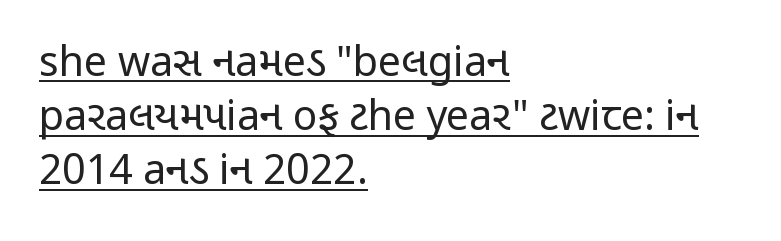
Q: Is the text bold? A: No.
Q: Is the text italic (slanted)? A: No, it is upright.
Q: Is the typeface a serif or a sans-serif typeface? A: Sans-serif.
Q: Is the text underlined? A: Yes.
Q: How is the paragraph aligned? A: Left-aligned.
Q: Is the spacing between letters normal or unusually wide? A: Normal.
Q: Is the spacing between lines tight, normal or loose? A: Normal.
Q: Width (condensed, normal, or wide)? A: Condensed.
Q: Stroke contrast? A: Low.
Q: x-height? A: Medium.
Q: Monospaced? A: No.
